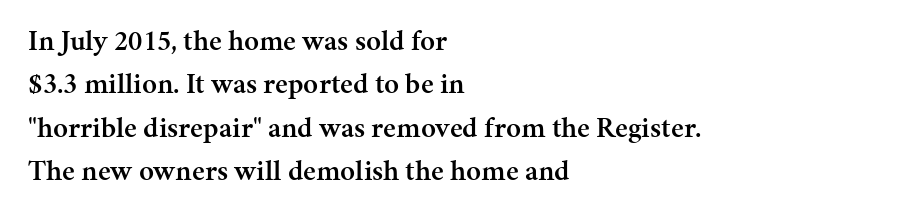
Q: Is the text bold? A: Semi-bold.
Q: Is the text italic (slanted)? A: No, it is upright.
Q: Is the typeface a serif or a sans-serif typeface? A: Serif.
Q: Is the text underlined? A: No.
Q: How is the paragraph aligned? A: Left-aligned.
Q: Is the spacing between letters normal or unusually wide? A: Normal.
Q: Is the spacing between lines tight, normal or loose? A: Normal.
Q: Width (condensed, normal, or wide)? A: Normal.
Q: Stroke contrast? A: Medium.
Q: x-height? A: Medium.
Q: Monospaced? A: No.
